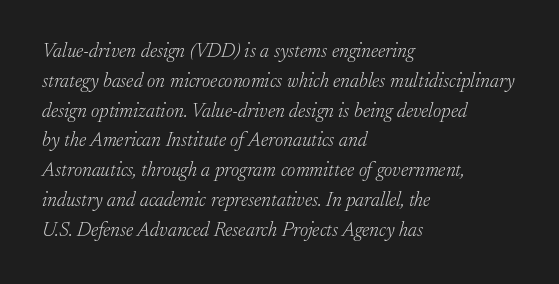
{"italic": "yes", "lean": "right", "slant_degrees": 17, "bold": "no", "underline": "no", "align": "left", "line_spacing": "normal", "line_spacing_ratio": 1.49, "letter_spacing": "normal", "letter_spacing_em": 0.0, "glyph_px": 20}
